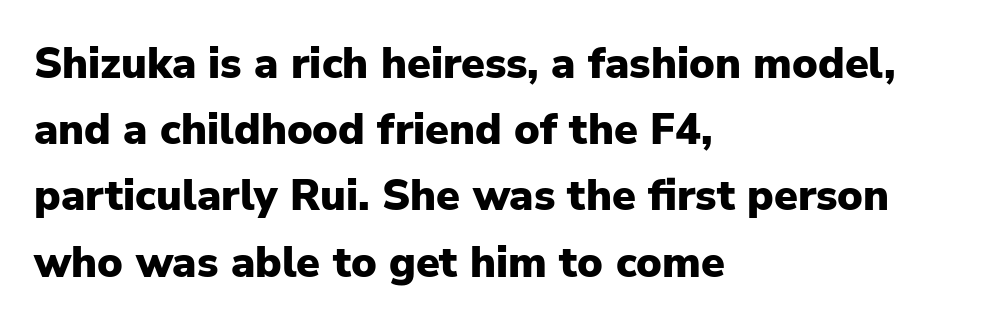
The image shows 43 px heavy sans-serif type, upright; set left-aligned, normal line spacing (1.54x), normal letter spacing, not underlined; low stroke contrast and a medium x-height.
